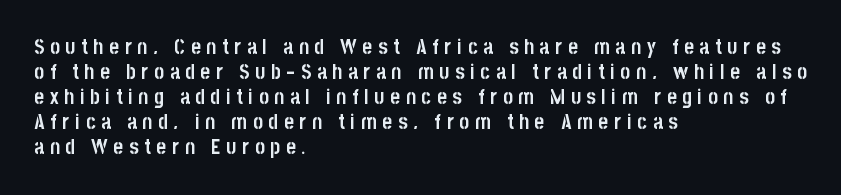
The image shows 21 px bold type, upright; set left-aligned, line spacing 1.19x, unusually wide letter spacing (+0.27 em), not underlined.
